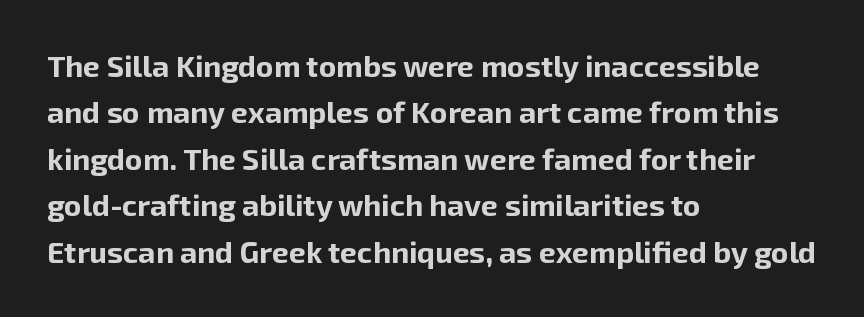
Q: Is the text bold? A: Yes.
Q: Is the text italic (slanted)? A: No, it is upright.
Q: Is the typeface a serif or a sans-serif typeface? A: Sans-serif.
Q: Is the text underlined? A: No.
Q: How is the paragraph aligned? A: Left-aligned.
Q: Is the spacing between letters normal or unusually wide? A: Normal.
Q: Is the spacing between lines tight, normal or loose? A: Normal.
Q: Width (condensed, normal, or wide)? A: Normal.
Q: Stroke contrast? A: Low.
Q: x-height? A: Medium.
Q: Monospaced? A: No.
